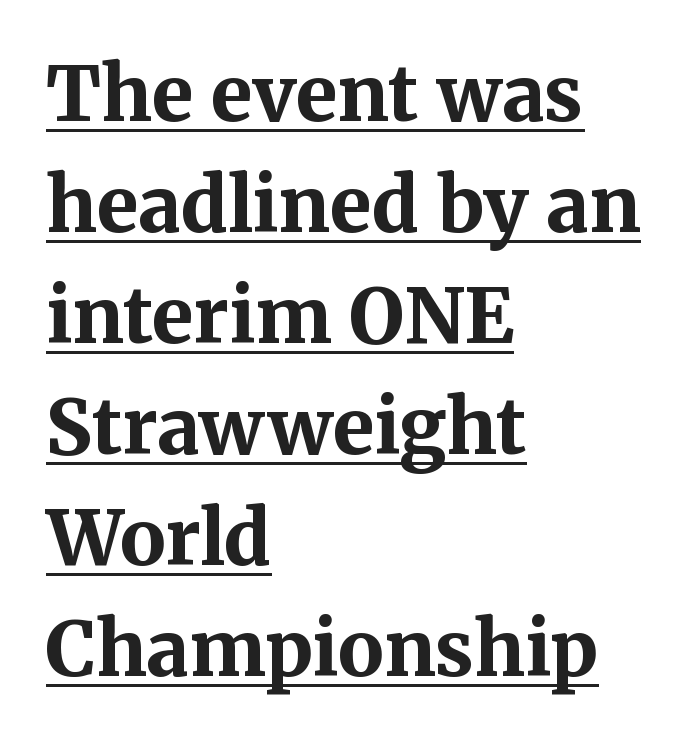
{"serif": "yes", "italic": "no", "bold": "yes", "weight": "bold", "width": "normal", "stroke_contrast": "medium", "x_height": "medium", "monospaced": "no", "underline": "yes", "align": "left", "line_spacing": "normal", "line_spacing_ratio": 1.46, "letter_spacing": "normal", "letter_spacing_em": 0.0, "glyph_px": 76}
